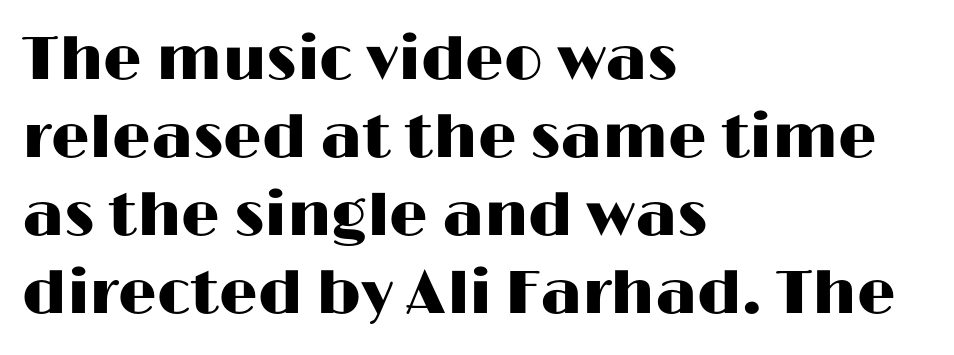
The rendering anchors every line to the left-hand side. No word sits above an underline. This sample has the flowing, uneven cadence of proportional lettering. The passage shown has conventional tracking throughout.
